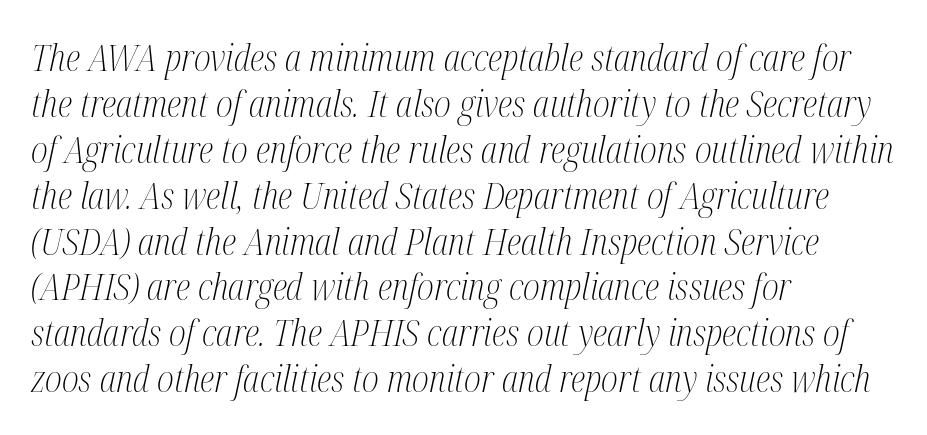
The image shows 37 px light, condensed serif type, italic (leaning right); set left-aligned, line spacing 1.24x, normal letter spacing, not underlined; medium stroke contrast and a medium x-height.
